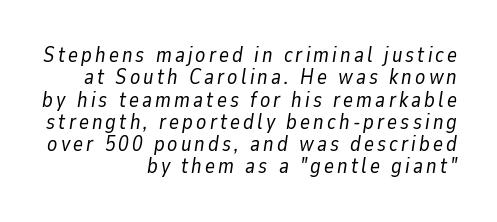
Quick note: interline space is minimal. An italicized treatment has been applied to the whole sample. This rendering uses right alignment, leaving the left contour irregular. Quick note: underline off.
